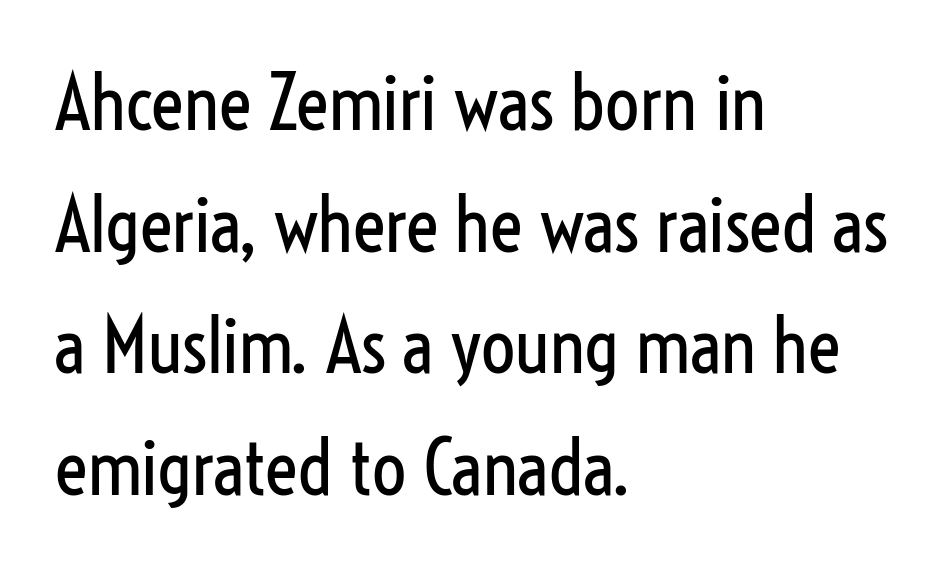
{"serif": "no", "italic": "no", "bold": "no", "weight": "regular", "width": "condensed", "stroke_contrast": "low", "x_height": "medium", "monospaced": "no", "underline": "no", "align": "left", "line_spacing": "normal", "line_spacing_ratio": 1.6, "letter_spacing": "normal", "letter_spacing_em": 0.0, "glyph_px": 76}
